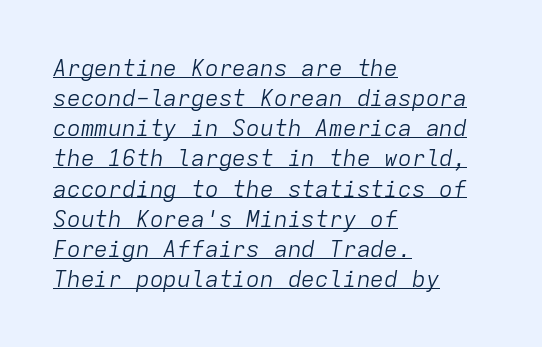
{"italic": "yes", "lean": "right", "slant_degrees": 9, "bold": "no", "underline": "yes", "align": "left", "line_spacing": "normal", "line_spacing_ratio": 1.31, "letter_spacing": "normal", "letter_spacing_em": 0.0, "glyph_px": 23}
